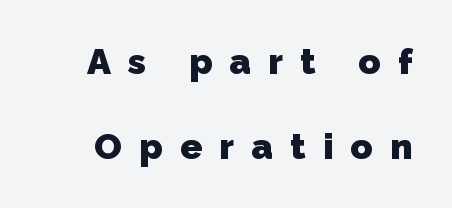
The space between consecutive lines is lavish. The letters advance in unequal steps, a hallmark of proportional type. Substantial extra tracking has been applied to these lines. Is this a sans? Yes — the strokes have no serifs.
